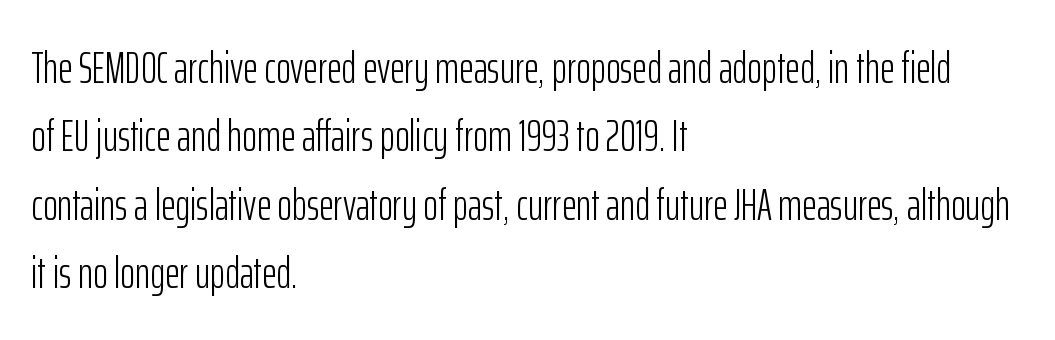
Does the lettering tilt? It doesn't — this is upright. Each new line begins a customary step beneath the previous one. Descender tails drop into unmarked territory. Is this a heavy cut? Hardly; it is regular or lighter.
